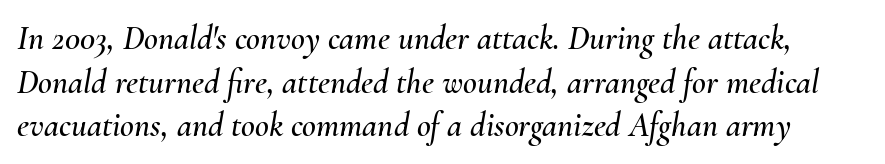
{"italic": "yes", "lean": "right", "slant_degrees": 10, "width": "normal", "stroke_contrast": "medium", "x_height": "small", "monospaced": "no", "underline": "no", "line_spacing": "normal", "line_spacing_ratio": 1.28, "letter_spacing": "normal", "letter_spacing_em": 0.0, "glyph_px": 34}
